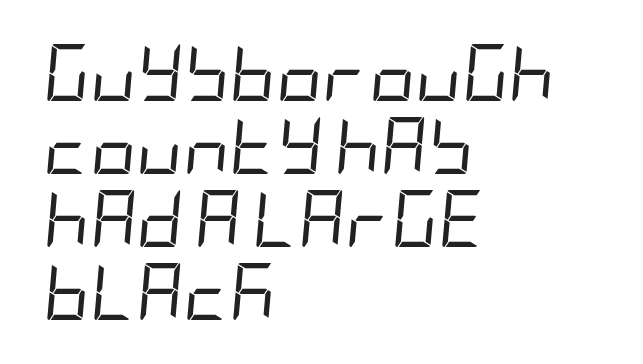
The image shows 57 px regular-weight, condensed type, italic (leaning right); set left-aligned, normal line spacing (1.28x), normal letter spacing, not underlined; low stroke contrast and a large x-height.
